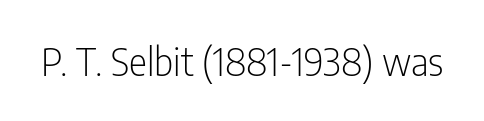
{"serif": "no", "italic": "no", "bold": "no", "weight": "light", "width": "condensed", "stroke_contrast": "low", "x_height": "medium", "monospaced": "no", "underline": "no", "letter_spacing": "normal", "letter_spacing_em": 0.0, "glyph_px": 38}
